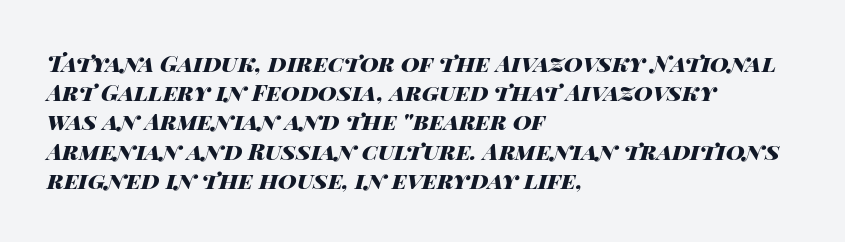
The image shows 23 px bold type, italic (leaning right); set left-aligned, normal line spacing (1.27x), normal letter spacing, not underlined.
